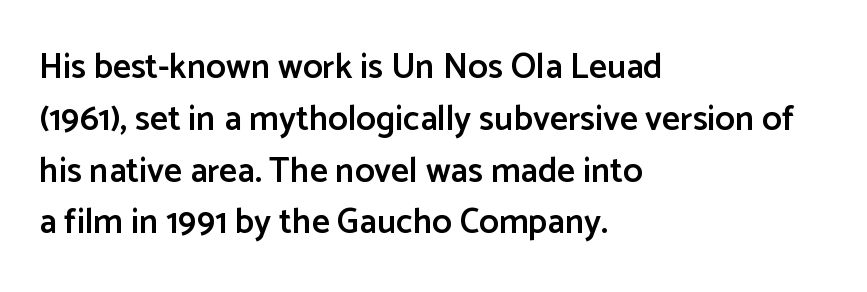
The image shows 35 px semibold sans-serif type, upright; set left-aligned, normal line spacing (1.48x), normal letter spacing, not underlined; low stroke contrast and a medium x-height.
